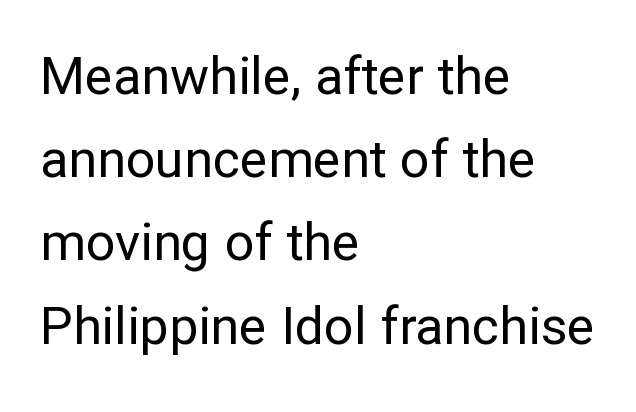
The image shows 52 px regular-weight sans-serif type, upright; set left-aligned, normal line spacing (1.6x), normal letter spacing, not underlined; low stroke contrast and a medium x-height.
